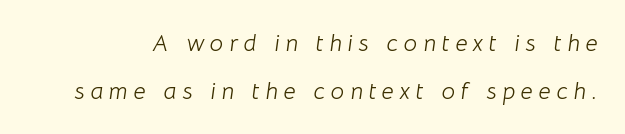
Bold? No — there's no thickening of the strokes. Any mark beneath the type? The region is blank. Style check: oblique. Loosely led — the rows are spread out. The letterforms stand isolated, each surrounded by extra space.
